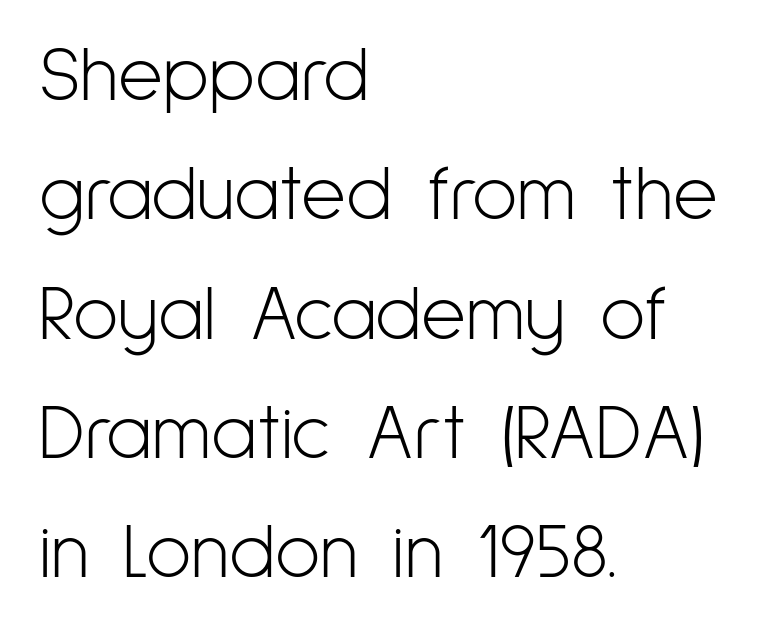
The image shows 77 px light, condensed sans-serif type, upright; set left-aligned, normal line spacing (1.55x), normal letter spacing, not underlined; low stroke contrast and a medium x-height.
